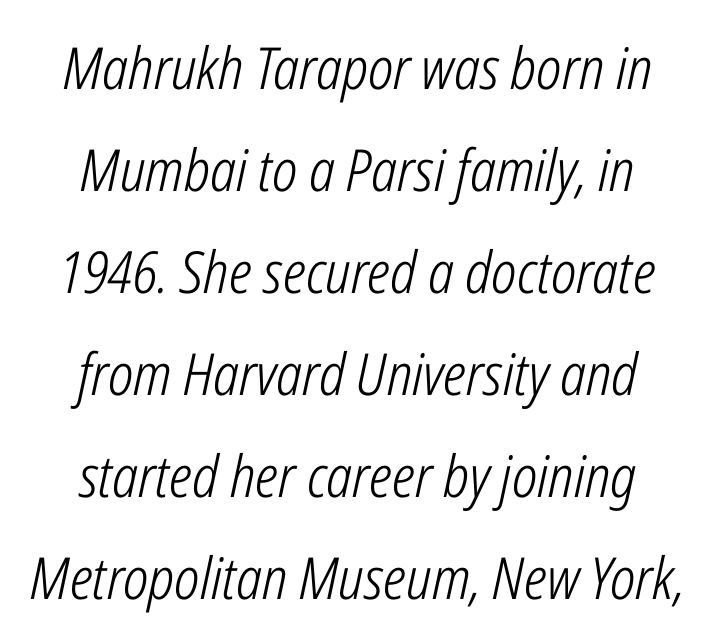
The image shows 58 px light, condensed type, italic (leaning right); set centered, line spacing 1.76x, normal letter spacing, not underlined; low stroke contrast and a medium x-height.
